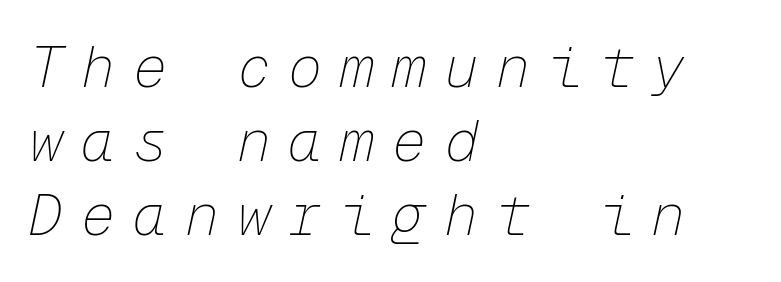
{"italic": "yes", "lean": "right", "slant_degrees": 12, "bold": "no", "weight": "thin", "width": "normal", "stroke_contrast": "low", "x_height": "medium", "monospaced": "yes", "underline": "no", "align": "left", "line_spacing": "normal", "line_spacing_ratio": 1.3, "letter_spacing": "wide", "letter_spacing_em": 0.31, "glyph_px": 57}
